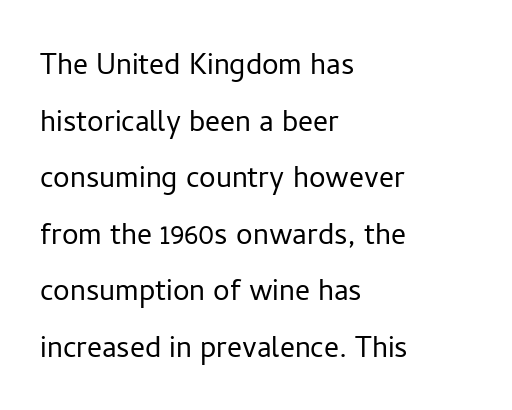
The words here are not underlined. All the whitespace from short lines collects on the right. Heaviness? Minimal to ordinary, like unemphasized prose. Interline gaps are of average width in this sample. Spacing between characters is what you'd get straight out of the box.
